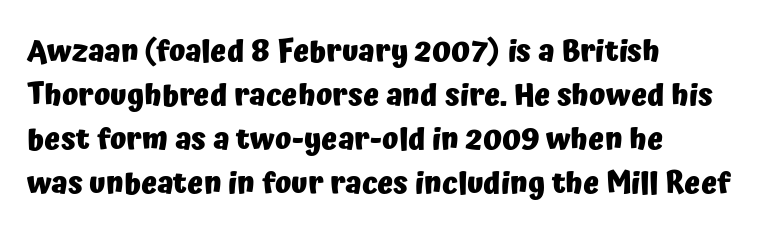
The image shows 30 px heavy sans-serif type, upright; set left-aligned, normal line spacing (1.47x), normal letter spacing, not underlined; low stroke contrast and a medium x-height.
